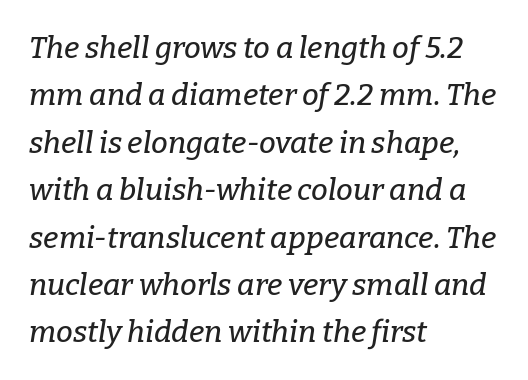
The lines sit at an ordinary, default distance from one another. Any mark beneath the type? The region is blank. Looking at the ascenders, they clearly lean. Which margin do the lines hug? The left one — the right edge is uneven.
